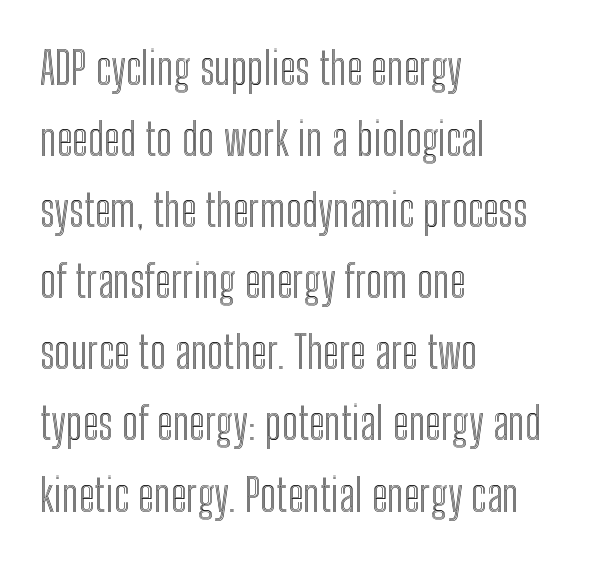
Q: Is the text italic (slanted)? A: No, it is upright.
Q: Is the text underlined? A: No.
Q: How is the paragraph aligned? A: Left-aligned.
Q: Is the spacing between letters normal or unusually wide? A: Normal.
Q: Is the spacing between lines tight, normal or loose? A: Normal.
Q: Width (condensed, normal, or wide)? A: Condensed.
Q: x-height? A: Medium.
Q: Monospaced? A: No.
